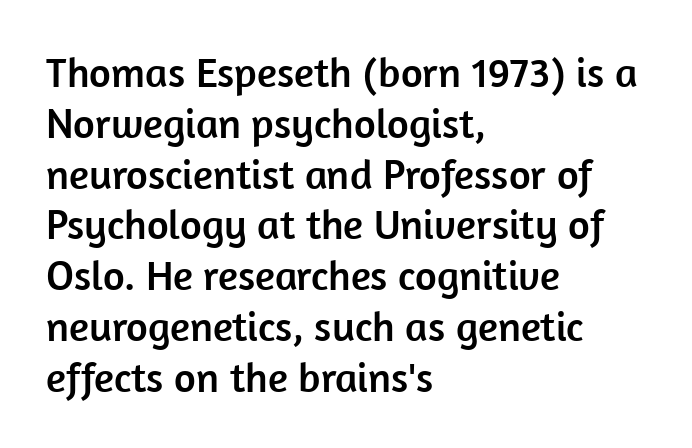
These lines are rendered in a variable-pitch font. The line texture is even and compact thanks to regular tracking. The lettering stays uniformly vertical, giving the passage a roman look. Where is the straight margin? On the left. Check the space under the baseline: it is left empty.
